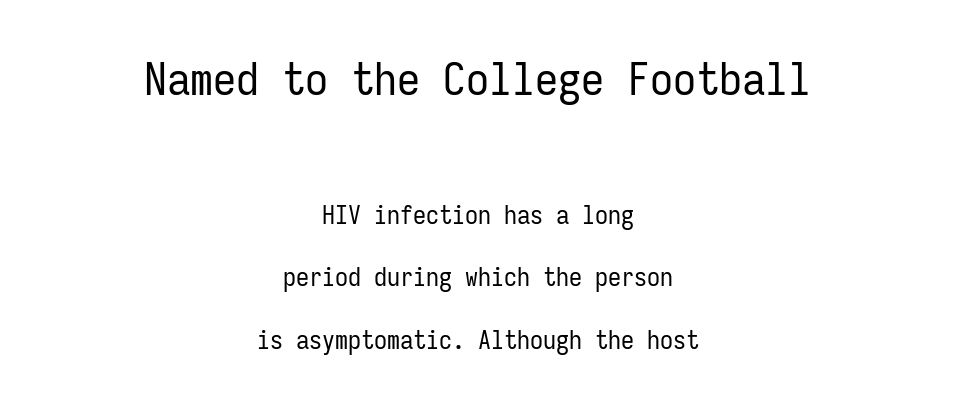
Here the glyphs are tracked normally, forming tight word shapes. The space beneath each line is pristine and unruled. These lines were composed using upright roman letters. Note the uniform advance width — an 'i' takes as much space as an 'm'.
